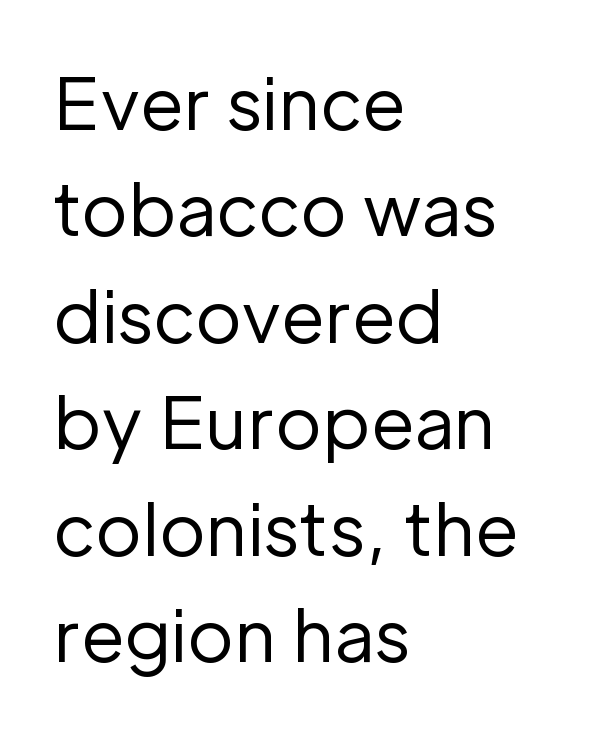
{"serif": "no", "italic": "no", "bold": "no", "weight": "regular", "width": "normal", "stroke_contrast": "low", "x_height": "medium", "monospaced": "no", "underline": "no", "align": "left", "line_spacing": "normal", "line_spacing_ratio": 1.5, "letter_spacing": "normal", "letter_spacing_em": 0.0, "glyph_px": 71}
